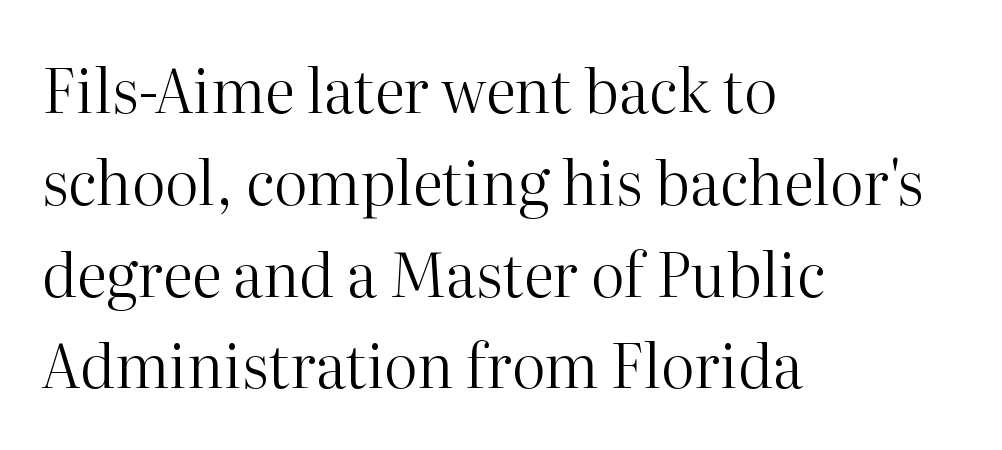
A normal amount of white space separates one row of letters from the next. These lines are rendered in a variable-pitch font. Is the letter spacing exaggerated? No — it looks like the ordinary default. Beneath every word, the page is bare. This sample is left-justified, so line endings fall wherever the words run out.
